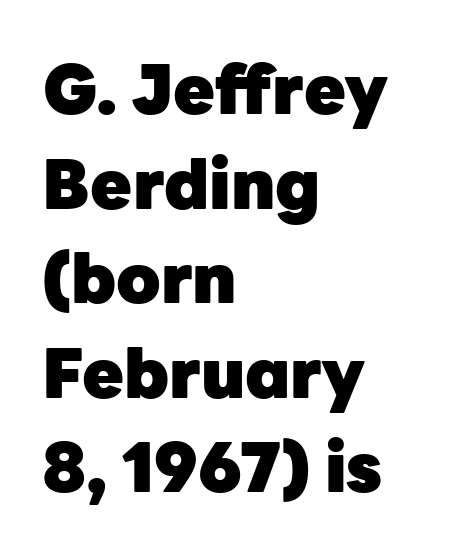
{"serif": "no", "italic": "no", "bold": "yes", "weight": "heavy", "width": "normal", "stroke_contrast": "low", "x_height": "medium", "monospaced": "no", "underline": "no", "align": "left", "line_spacing": "normal", "line_spacing_ratio": 1.39, "letter_spacing": "normal", "letter_spacing_em": 0.0, "glyph_px": 68}
